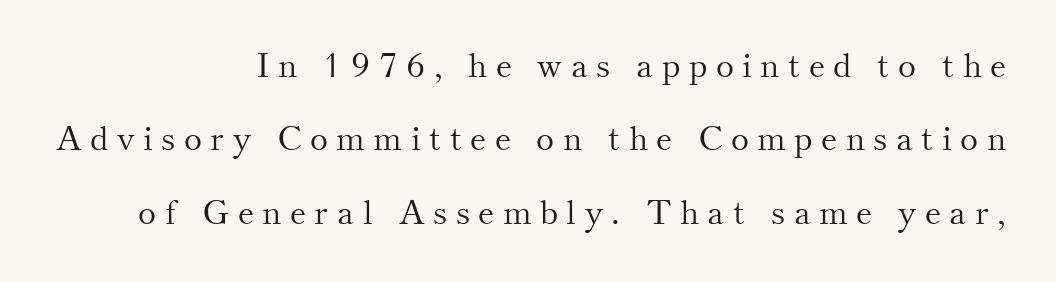
Q: Is the text bold? A: No.
Q: Is the text italic (slanted)? A: No, it is upright.
Q: Is the typeface a serif or a sans-serif typeface? A: Serif.
Q: Is the text underlined? A: No.
Q: How is the paragraph aligned? A: Right-aligned.
Q: Is the spacing between letters normal or unusually wide? A: Unusually wide.
Q: Is the spacing between lines tight, normal or loose? A: Loose.
Q: Width (condensed, normal, or wide)? A: Normal.
Q: Stroke contrast? A: Medium.
Q: x-height? A: Small.
Q: Monospaced? A: No.
